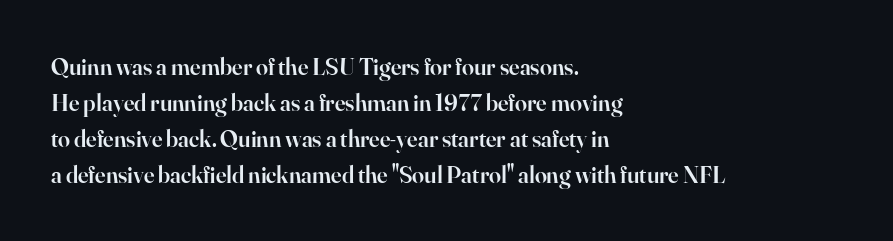
The image shows 24 px text type, upright; set left-aligned, normal line spacing (1.5x), normal letter spacing, not underlined.
